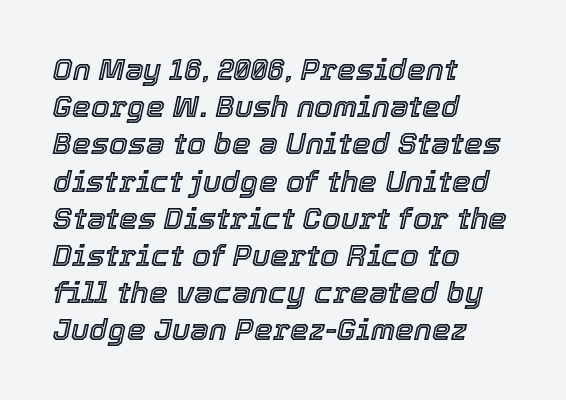
{"italic": "yes", "lean": "right", "slant_degrees": 12, "width": "normal", "x_height": "medium", "monospaced": "no", "underline": "no", "align": "left", "line_spacing_ratio": 1.24, "letter_spacing": "normal", "letter_spacing_em": 0.0, "glyph_px": 30}
